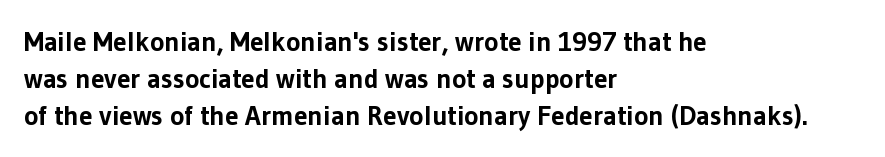
{"italic": "no", "bold": "yes", "underline": "no", "align": "left", "line_spacing": "normal", "line_spacing_ratio": 1.37, "letter_spacing": "normal", "letter_spacing_em": 0.0, "glyph_px": 27}
